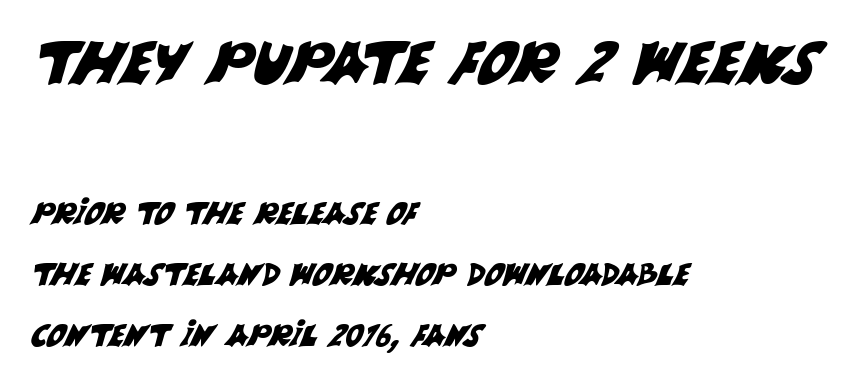
The image shows 59 px sans-serif type; set left-aligned, loose line spacing (2.03x), normal letter spacing, not underlined; the first (top) block is 1.97x larger; medium stroke contrast and a large x-height.
